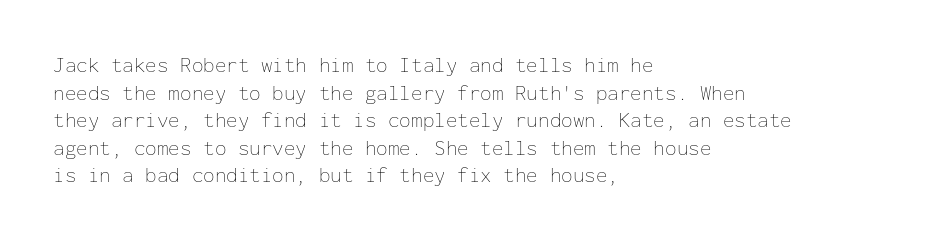
Q: Is the text bold? A: No.
Q: Is the text italic (slanted)? A: No, it is upright.
Q: Is the text underlined? A: No.
Q: How is the paragraph aligned? A: Left-aligned.
Q: Is the spacing between letters normal or unusually wide? A: Normal.
Q: Is the spacing between lines tight, normal or loose? A: Normal.
